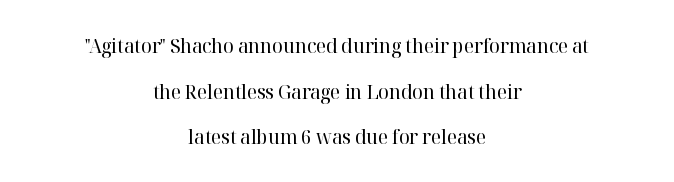
Q: Is the text bold? A: No.
Q: Is the text italic (slanted)? A: No, it is upright.
Q: Is the text underlined? A: No.
Q: How is the paragraph aligned? A: Centered.
Q: Is the spacing between letters normal or unusually wide? A: Normal.
Q: Is the spacing between lines tight, normal or loose? A: Loose.
